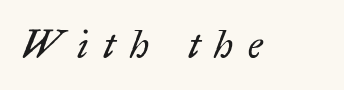
Q: Is the text bold? A: No.
Q: Is the text italic (slanted)? A: Yes, it leans right by about 17 degrees.
Q: Is the typeface a serif or a sans-serif typeface? A: Serif.
Q: Is the text underlined? A: No.
Q: Is the spacing between letters normal or unusually wide? A: Unusually wide.
Q: Width (condensed, normal, or wide)? A: Normal.
Q: Stroke contrast? A: Low.
Q: x-height? A: Small.
Q: Monospaced? A: No.
